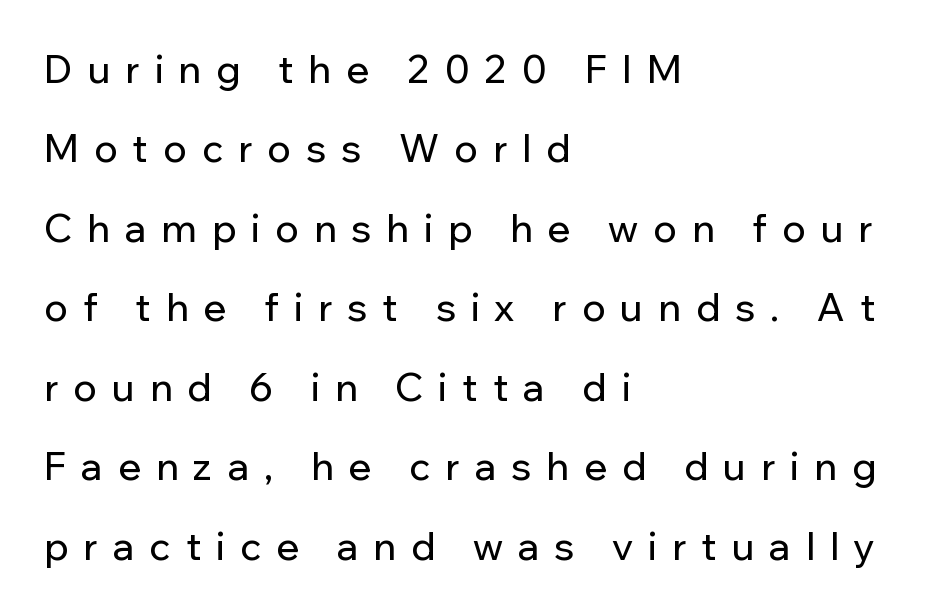
A typesetter would mark this as roman, not italic. Honestly, the rows look like they've been pulled way apart. In terms of letterspacing, this is a distinctly airy, spread setting. The compositor pushed each line to the left boundary. The glyphs in this specimen are sans serif.
